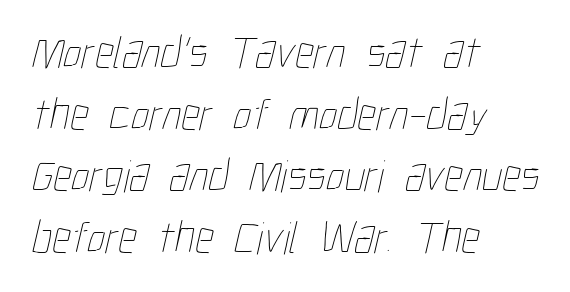
The image shows 46 px thin, condensed type; set left-aligned, normal line spacing (1.34x), normal letter spacing, not underlined; low stroke contrast and a medium x-height.
